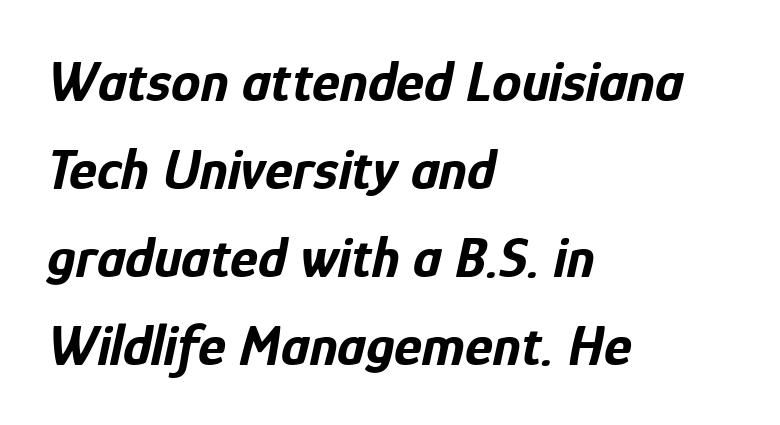
{"italic": "yes", "lean": "right", "slant_degrees": 12, "bold": "yes", "weight": "bold", "width": "condensed", "stroke_contrast": "low", "x_height": "medium", "monospaced": "no", "underline": "no", "align": "left", "line_spacing": "normal", "line_spacing_ratio": 1.49, "letter_spacing": "normal", "letter_spacing_em": 0.0, "glyph_px": 59}
